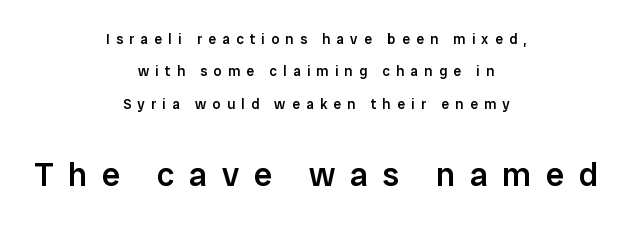
Q: Is the text bold? A: Semi-bold.
Q: Is the text italic (slanted)? A: No, it is upright.
Q: Is the typeface a serif or a sans-serif typeface? A: Sans-serif.
Q: Is the text underlined? A: No.
Q: How is the paragraph aligned? A: Centered.
Q: Is the spacing between letters normal or unusually wide? A: Unusually wide.
Q: Is the spacing between lines tight, normal or loose? A: Loose.
Q: Which block of text is set in a larger size, the first (top) or the second (bottom)? A: The second (bottom) one.
Q: Width (condensed, normal, or wide)? A: Normal.
Q: Stroke contrast? A: Low.
Q: x-height? A: Medium.
Q: Monospaced? A: No.
